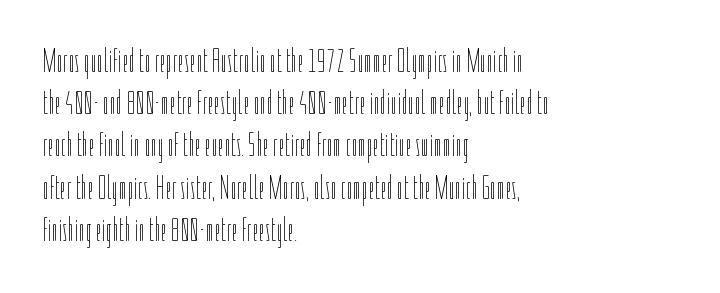
Q: Is the text bold? A: No.
Q: Is the text italic (slanted)? A: No, it is upright.
Q: Is the text underlined? A: No.
Q: How is the paragraph aligned? A: Left-aligned.
Q: Is the spacing between letters normal or unusually wide? A: Normal.
Q: Is the spacing between lines tight, normal or loose? A: Normal.
Q: Width (condensed, normal, or wide)? A: Condensed.
Q: Stroke contrast? A: Low.
Q: x-height? A: Medium.
Q: Monospaced? A: No.
